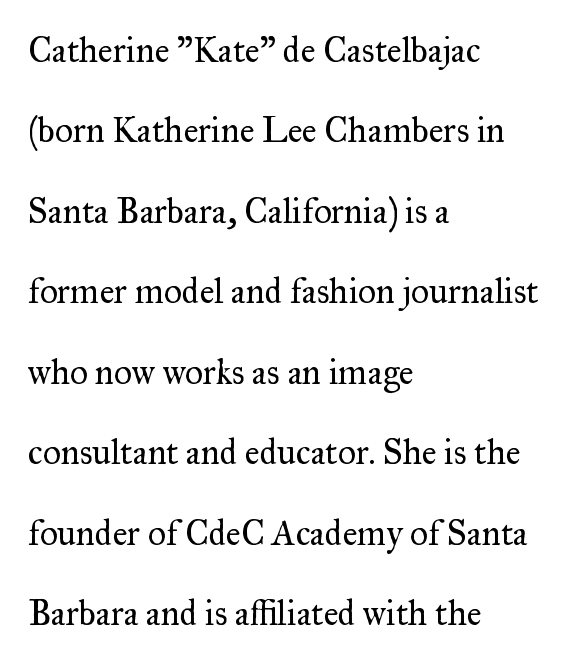
Nope, not italic — everything's standing straight. This sample uses plain, unmodified letter spacing. The foot of each line stays bare and open. No heavy texture on the line: the type isn't bold.
